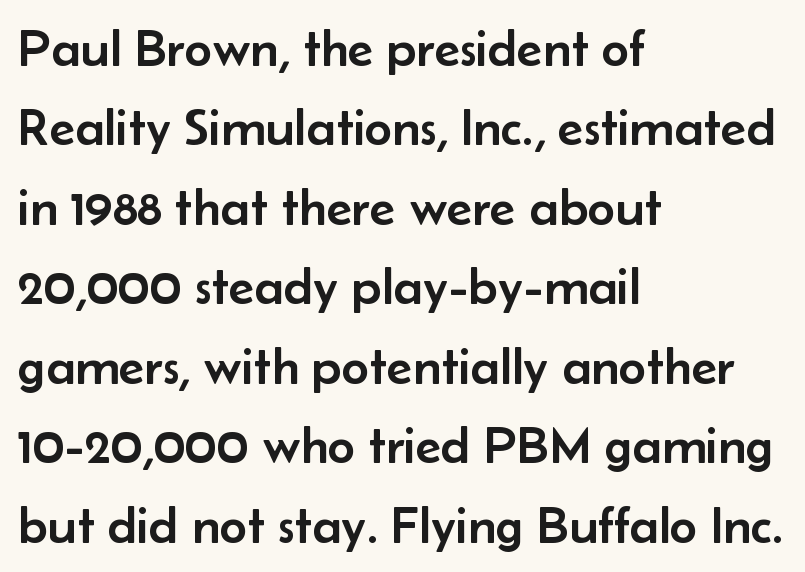
The image shows 53 px sans-serif type, upright; set left-aligned, normal line spacing (1.5x), normal letter spacing, not underlined; low stroke contrast and a small x-height.
